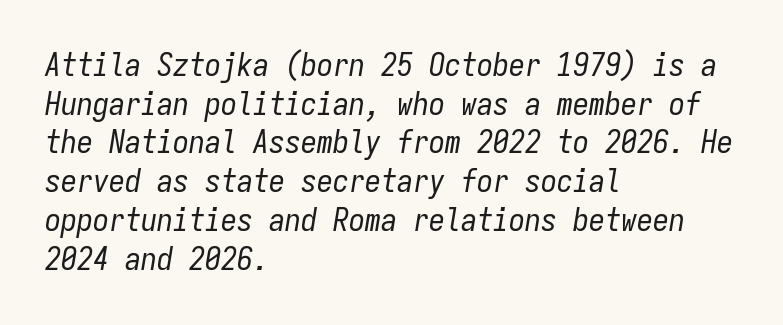
{"italic": "yes", "lean": "right", "slant_degrees": 9, "bold": "no", "weight": "regular", "width": "condensed", "stroke_contrast": "low", "x_height": "medium", "monospaced": "yes", "underline": "no", "align": "left", "line_spacing_ratio": 1.21, "letter_spacing": "normal", "letter_spacing_em": 0.0, "glyph_px": 32}
